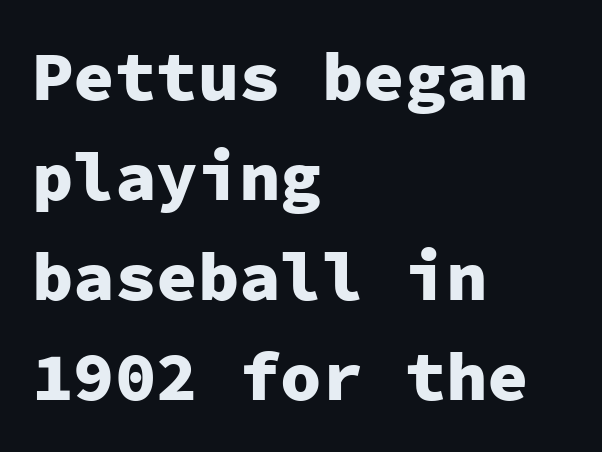
Q: Is the text bold? A: Yes.
Q: Is the text italic (slanted)? A: No, it is upright.
Q: Is the typeface a serif or a sans-serif typeface? A: Sans-serif.
Q: Is the text underlined? A: No.
Q: How is the paragraph aligned? A: Left-aligned.
Q: Is the spacing between letters normal or unusually wide? A: Normal.
Q: Is the spacing between lines tight, normal or loose? A: Normal.
Q: Width (condensed, normal, or wide)? A: Normal.
Q: Stroke contrast? A: Low.
Q: x-height? A: Medium.
Q: Monospaced? A: Yes.
